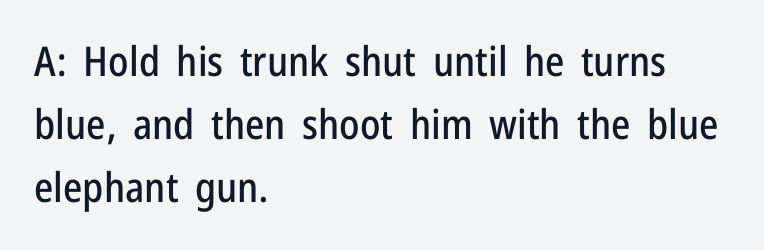
In terms of posture, this sample is upright. The words here are not underlined. Compared with typical paragraphs, the rows here are spaced about the same. Tracking value appears to be zero — textbook default spacing. Compared with a centered layout, this one pins lines to the left instead. Proportional: the letters do not fall into vertical columns.
